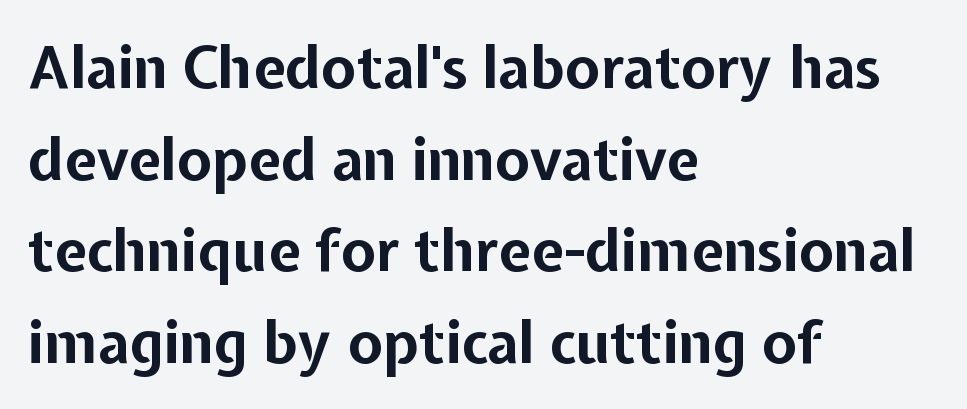
The image shows 58 px bold sans-serif type, upright; set left-aligned, normal line spacing (1.58x), normal letter spacing, not underlined; low stroke contrast and a medium x-height.
